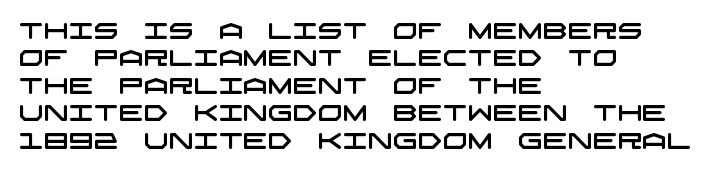
Q: Is the text underlined? A: No.
Q: How is the paragraph aligned? A: Left-aligned.
Q: Is the spacing between letters normal or unusually wide? A: Normal.
Q: Is the spacing between lines tight, normal or loose? A: Normal.
